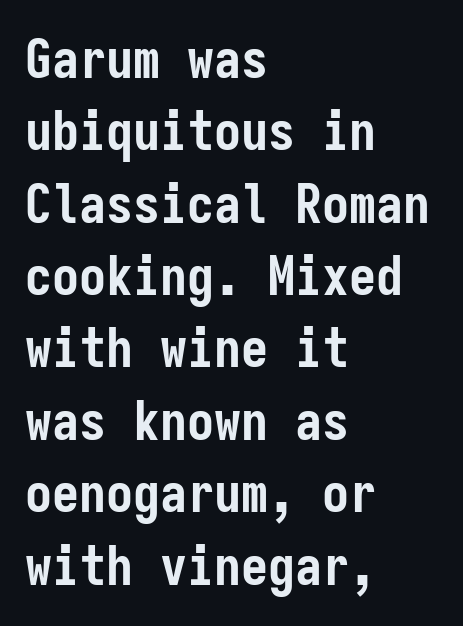
{"serif": "no", "italic": "no", "bold": "yes", "weight": "semibold", "width": "condensed", "stroke_contrast": "low", "x_height": "medium", "monospaced": "yes", "underline": "no", "align": "left", "line_spacing": "normal", "line_spacing_ratio": 1.34, "letter_spacing": "normal", "letter_spacing_em": 0.0, "glyph_px": 54}
